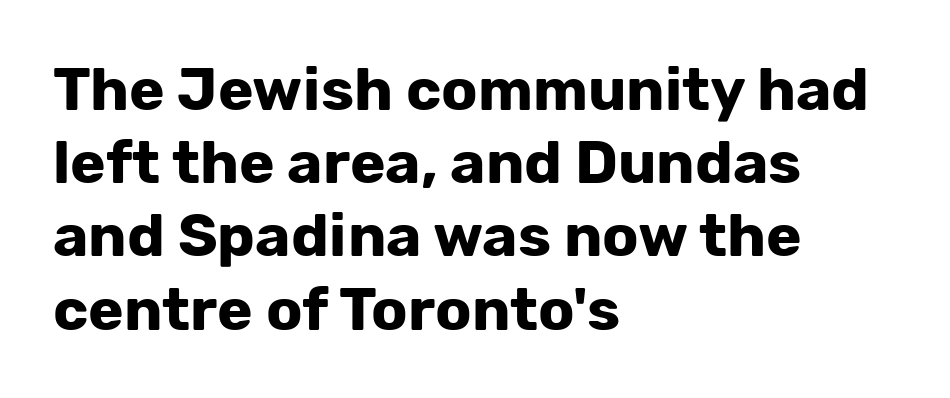
Q: Is the text bold? A: Yes.
Q: Is the text italic (slanted)? A: No, it is upright.
Q: Is the typeface a serif or a sans-serif typeface? A: Sans-serif.
Q: Is the text underlined? A: No.
Q: How is the paragraph aligned? A: Left-aligned.
Q: Is the spacing between letters normal or unusually wide? A: Normal.
Q: Width (condensed, normal, or wide)? A: Normal.
Q: Stroke contrast? A: Low.
Q: x-height? A: Medium.
Q: Monospaced? A: No.
